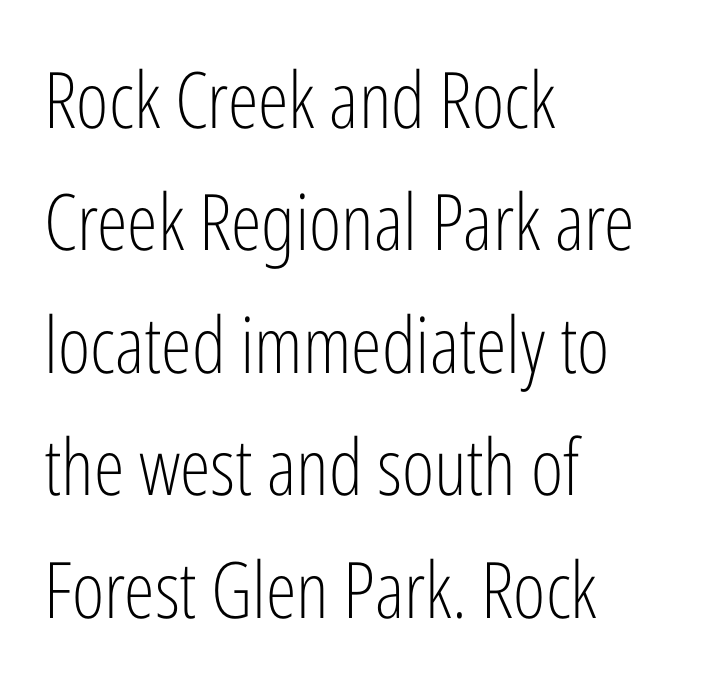
Q: Is the text bold? A: No.
Q: Is the text italic (slanted)? A: No, it is upright.
Q: Is the typeface a serif or a sans-serif typeface? A: Sans-serif.
Q: Is the text underlined? A: No.
Q: How is the paragraph aligned? A: Left-aligned.
Q: Is the spacing between letters normal or unusually wide? A: Normal.
Q: Is the spacing between lines tight, normal or loose? A: Normal.
Q: Width (condensed, normal, or wide)? A: Condensed.
Q: Stroke contrast? A: Low.
Q: x-height? A: Medium.
Q: Monospaced? A: No.
